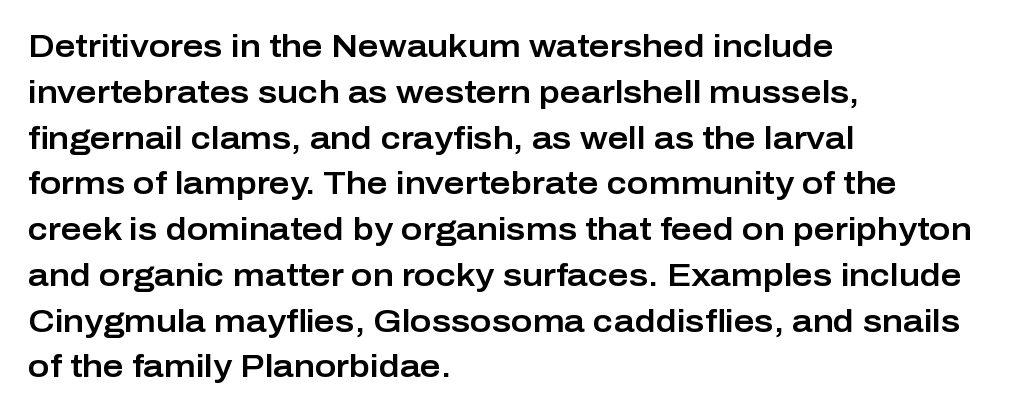
{"serif": "no", "italic": "no", "width": "normal", "stroke_contrast": "low", "x_height": "medium", "monospaced": "no", "underline": "no", "align": "left", "line_spacing": "normal", "line_spacing_ratio": 1.43, "letter_spacing": "normal", "letter_spacing_em": 0.0, "glyph_px": 32}
